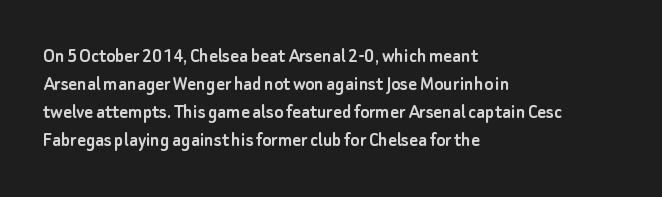
Teacher's note: observe the even left margin — that is flush-left alignment. No italicization has been applied; the sample stays upright. Clear beneath every line of the passage. Honestly, the letter spacing is just normal — you wouldn't notice it. A typesetter would call this leading conventional body-copy spacing.
